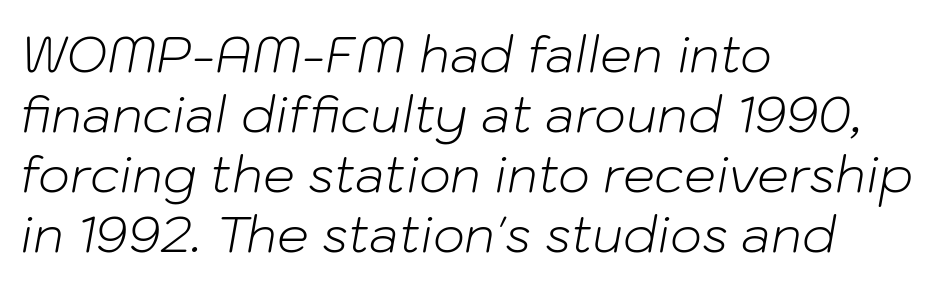
Standard letterfit; no display-style spreading of the glyphs. Characters are canted at an angle relative to the baseline's perpendicular. The rendering anchors every line to the left-hand side. Spacing verdict: proportional, widths tailored to each character. Bare-footed words on every line. The font is comparable to plain body text, perhaps lighter.
